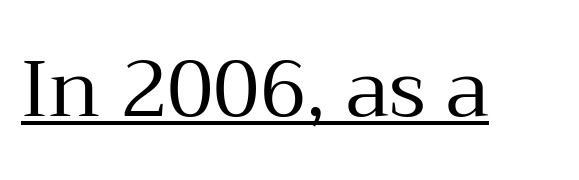
Vertical stems look standard width or narrower in stroke. The passage shown is typed in a proportional face where columns would drift. You could call the tracking neutral — neither tight nor loose. The type sits square on the baseline with zero lean.
